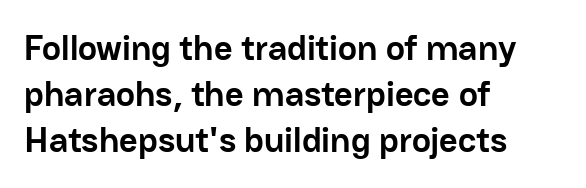
Does extra space separate the letters? No, they use regular spacing. The baseline area is clear. Students, this is bold: see how much ink each stroke carries. Normally led — the rows are evenly, conventionally spaced. This is the regular roman posture of the typeface.
